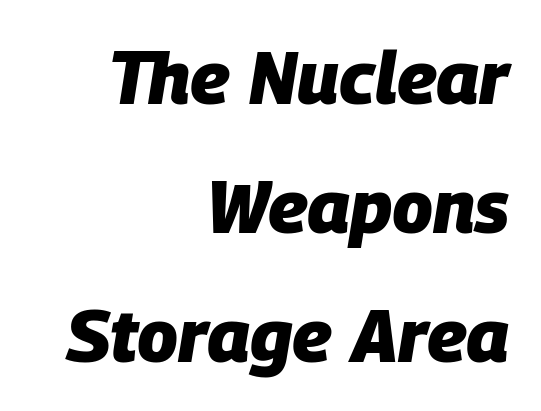
The rendering keeps characters at their native spacing. It's the slanting kind of type. The passage is arranged like a letterhead date or caption credit — flush right. Think of a printed novel: that variable character pitch is what you see here. Heavy-handed strokes throughout: this text is bold.
